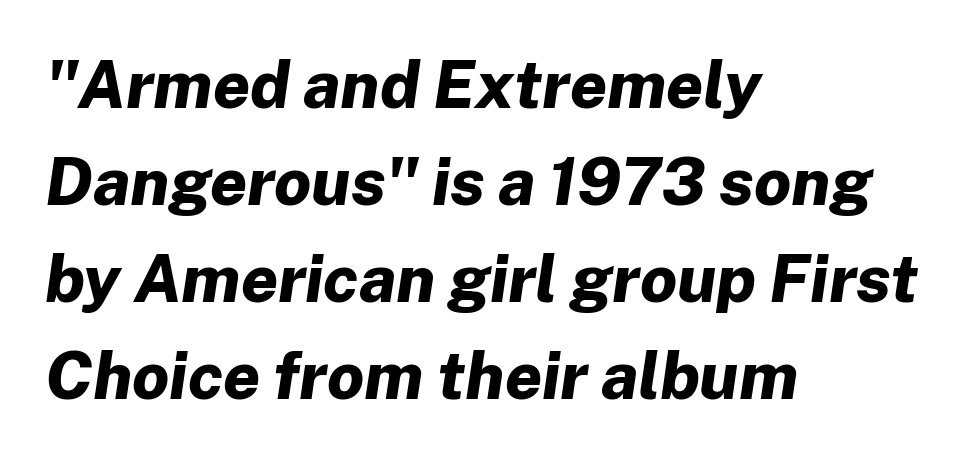
{"italic": "yes", "lean": "right", "slant_degrees": 8, "bold": "yes", "weight": "bold", "width": "normal", "stroke_contrast": "low", "x_height": "medium", "monospaced": "no", "underline": "no", "align": "left", "line_spacing": "normal", "line_spacing_ratio": 1.47, "letter_spacing": "normal", "letter_spacing_em": 0.0, "glyph_px": 66}
